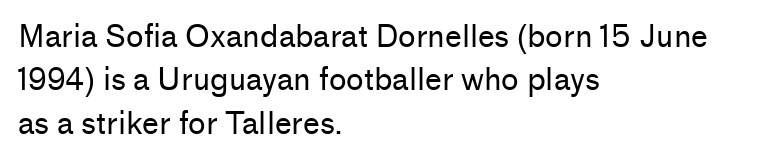
A student would call this left alignment; a typographer would say flush left, rag right. The face used here is proportionally spaced, like ordinary book or web type. Inter-character spacing is left at the font's built-in metrics. Summary of weight: not heavy and not bold. Note: no serifs on the glyphs.
